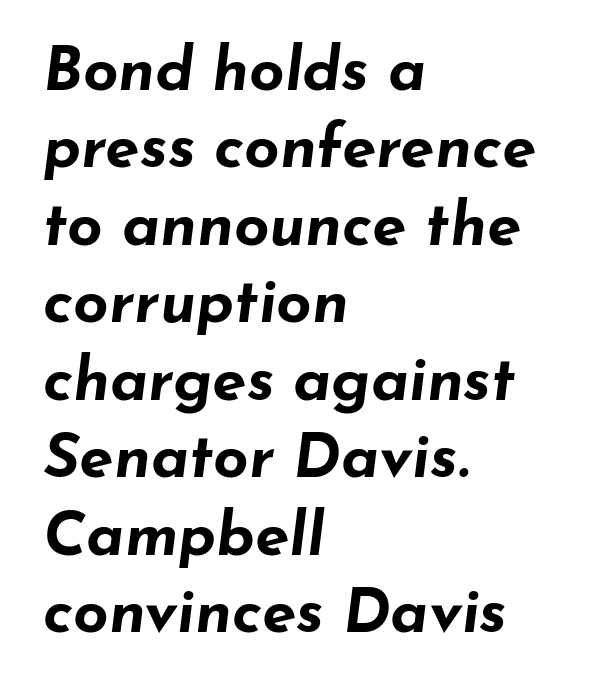
Q: Is the text bold? A: Yes.
Q: Is the text italic (slanted)? A: Yes, it leans right by about 7 degrees.
Q: Is the text underlined? A: No.
Q: How is the paragraph aligned? A: Left-aligned.
Q: Is the spacing between letters normal or unusually wide? A: Normal.
Q: Is the spacing between lines tight, normal or loose? A: Normal.
Q: Width (condensed, normal, or wide)? A: Wide.
Q: Stroke contrast? A: Low.
Q: x-height? A: Small.
Q: Monospaced? A: No.
